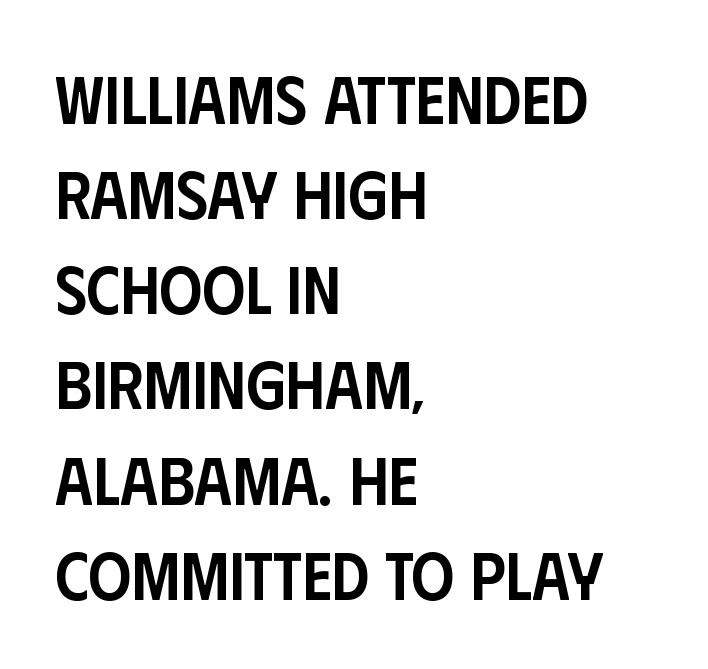
{"serif": "no", "italic": "no", "bold": "semi", "weight": "semibold", "width": "condensed", "stroke_contrast": "low", "x_height": "large", "monospaced": "no", "underline": "no", "align": "left", "line_spacing": "normal", "line_spacing_ratio": 1.42, "letter_spacing": "normal", "letter_spacing_em": 0.0, "glyph_px": 67}
